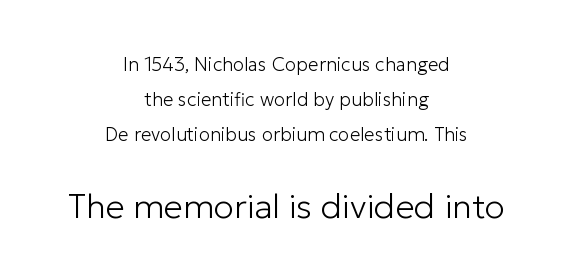
Q: Is the text bold? A: No.
Q: Is the text italic (slanted)? A: No, it is upright.
Q: Is the typeface a serif or a sans-serif typeface? A: Sans-serif.
Q: Is the text underlined? A: No.
Q: How is the paragraph aligned? A: Centered.
Q: Is the spacing between letters normal or unusually wide? A: Normal.
Q: Which block of text is set in a larger size, the first (top) or the second (bottom)? A: The second (bottom) one.
Q: Width (condensed, normal, or wide)? A: Normal.
Q: Stroke contrast? A: Low.
Q: x-height? A: Medium.
Q: Monospaced? A: No.
